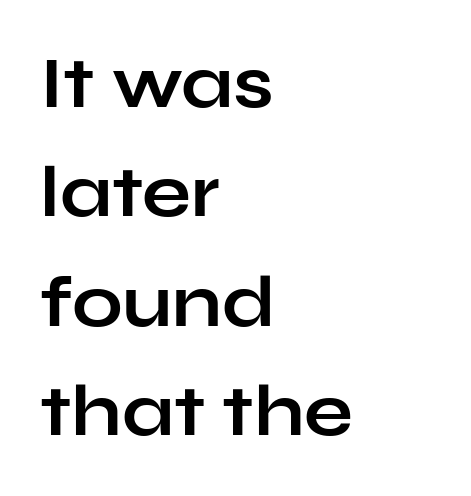
{"serif": "no", "italic": "no", "bold": "yes", "weight": "bold", "width": "wide", "stroke_contrast": "low", "x_height": "medium", "monospaced": "no", "underline": "no", "align": "left", "line_spacing": "normal", "line_spacing_ratio": 1.52, "letter_spacing": "normal", "letter_spacing_em": 0.0, "glyph_px": 72}
